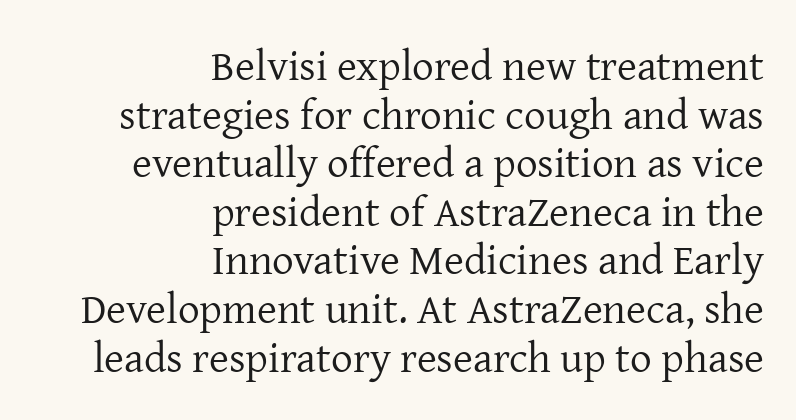
Check the space under the baseline: it is left empty. In terms of leading, this rendering errs on the cramped side. No heavy texture on the line: the type isn't bold. The paragraph has a hard right edge and a soft left edge. Font category for this specimen: serif.
